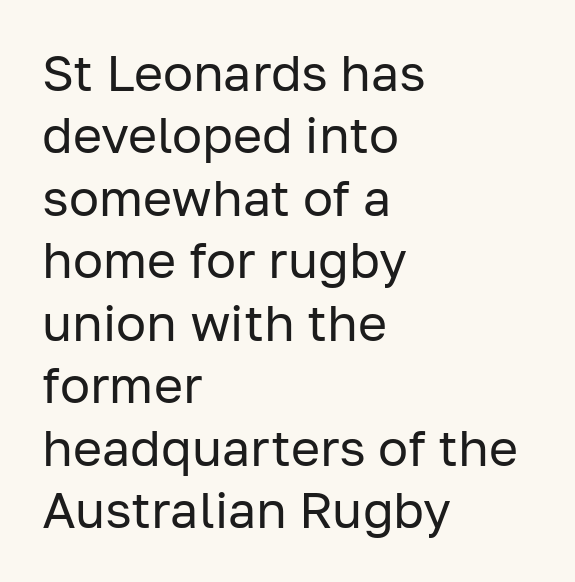
{"serif": "no", "italic": "no", "bold": "no", "weight": "regular", "width": "normal", "stroke_contrast": "low", "x_height": "medium", "monospaced": "no", "underline": "no", "align": "left", "line_spacing": "normal", "line_spacing_ratio": 1.25, "letter_spacing": "normal", "letter_spacing_em": 0.0, "glyph_px": 50}
